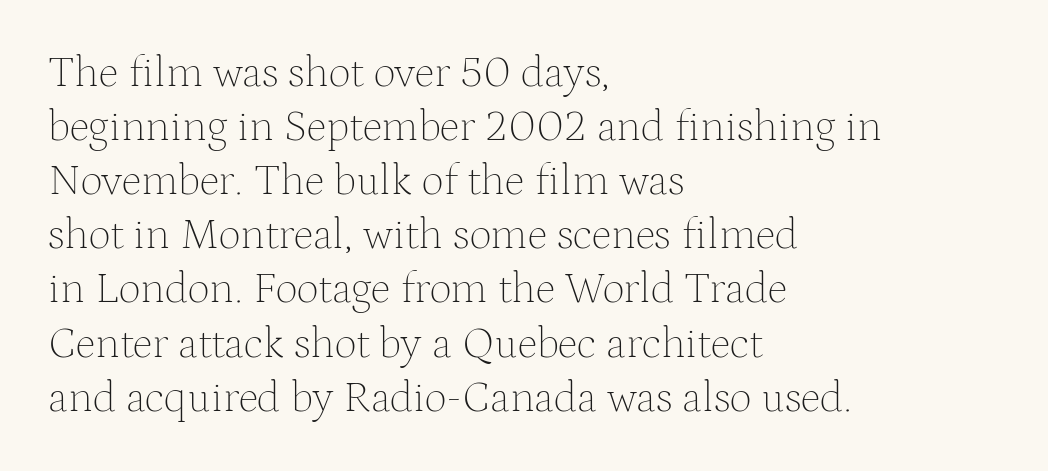
This rendering leaves character spacing at its baseline value. These lines stack with their left ends in a neat column. No italicization has been applied; the sample stays upright. This rendering employs a face with finishing strokes, i.e., a serif.
